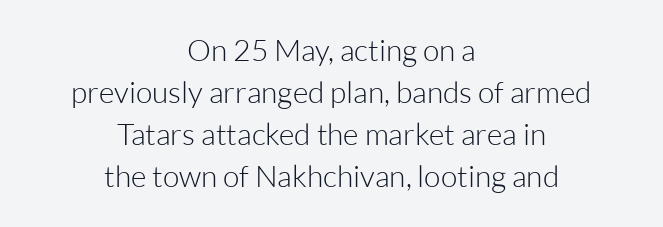
Q: Is the text bold? A: No.
Q: Is the text italic (slanted)? A: No, it is upright.
Q: Is the typeface a serif or a sans-serif typeface? A: Sans-serif.
Q: Is the text underlined? A: No.
Q: How is the paragraph aligned? A: Centered.
Q: Is the spacing between letters normal or unusually wide? A: Normal.
Q: Is the spacing between lines tight, normal or loose? A: Normal.
Q: Width (condensed, normal, or wide)? A: Normal.
Q: Stroke contrast? A: Low.
Q: x-height? A: Medium.
Q: Monospaced? A: No.
